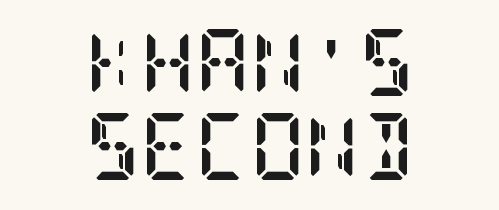
The image shows 67 px semibold, condensed serif type, upright; set centered, normal line spacing (1.26x), normal letter spacing, not underlined; low stroke contrast and a large x-height.
